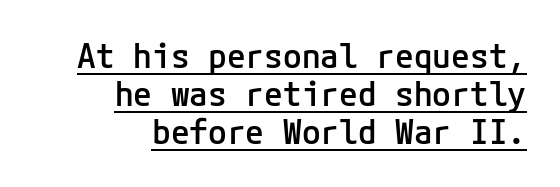
The characters look somewhat weighty, a semibold short of true bold. Between one letter and the next there's only the usual sliver of space. No italicization has been applied; the sample stays upright. Underlined type.
